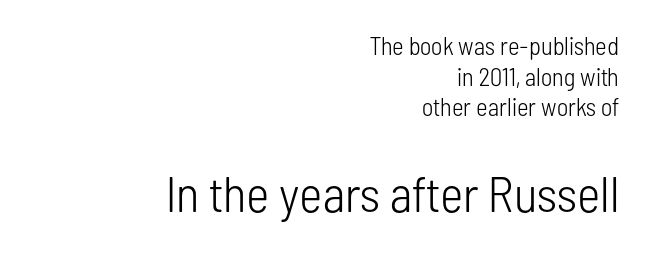
The specimen omits any rule beneath the text block's lines. A flush-right, rag-left setting is used for this passage. The composition opens small and finishes big. Looks like regular typesetting: each glyph gets only the width it needs. This sample uses an upright cut, with every glyph sitting square on the baseline.
